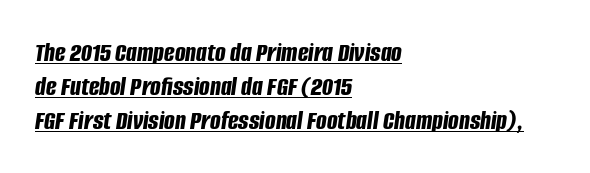
Q: Is the text bold? A: Yes.
Q: Is the text italic (slanted)? A: Yes, it leans right by about 8 degrees.
Q: Is the text underlined? A: Yes.
Q: How is the paragraph aligned? A: Left-aligned.
Q: Is the spacing between letters normal or unusually wide? A: Normal.
Q: Width (condensed, normal, or wide)? A: Condensed.
Q: Stroke contrast? A: Low.
Q: x-height? A: Large.
Q: Monospaced? A: No.
